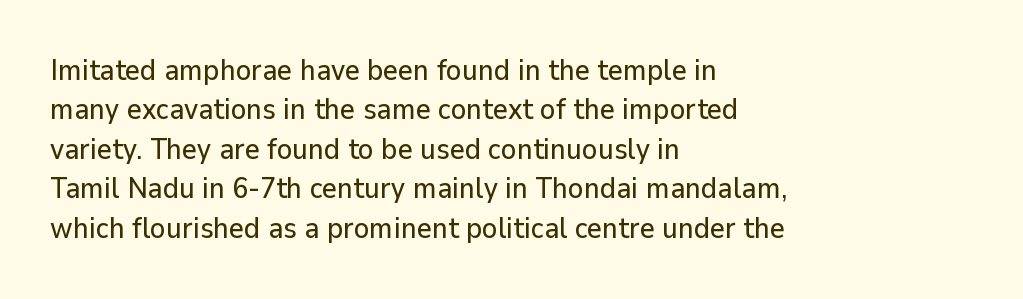
Q: Is the text italic (slanted)? A: No, it is upright.
Q: Is the typeface a serif or a sans-serif typeface? A: Sans-serif.
Q: Is the text underlined? A: No.
Q: How is the paragraph aligned? A: Left-aligned.
Q: Is the spacing between letters normal or unusually wide? A: Normal.
Q: Is the spacing between lines tight, normal or loose? A: Normal.
Q: Width (condensed, normal, or wide)? A: Normal.
Q: Stroke contrast? A: Low.
Q: x-height? A: Medium.
Q: Monospaced? A: No.
